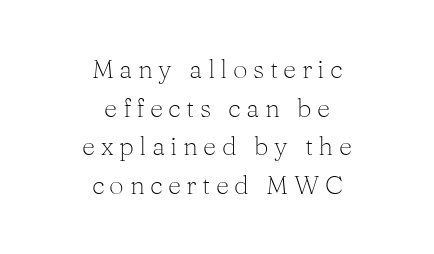
Italic: no, the glyphs are upright roman. The tracking jumps out immediately: characters are airy and widely separated. Stem width sits at or under what a default text font uses. How would I describe the line gaps? Plain and ordinary. Only glyphs here, with clear space below each row.
